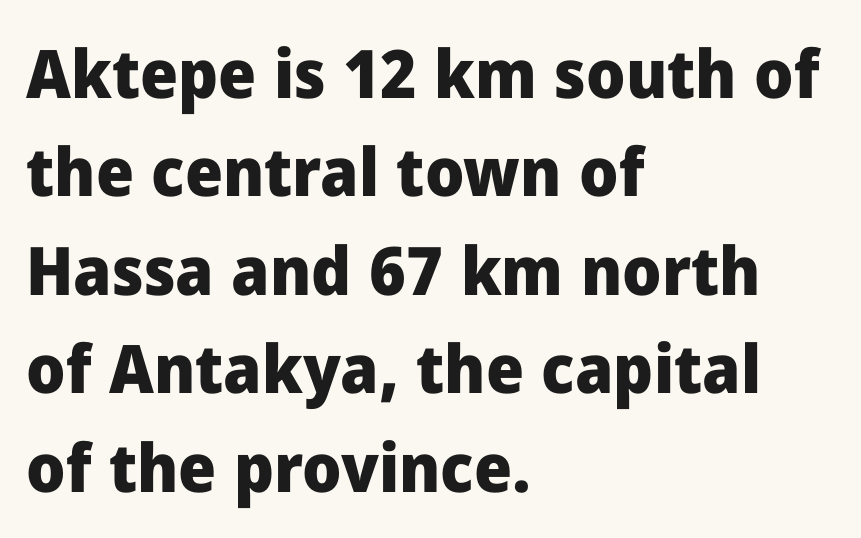
The image shows 67 px heavy sans-serif type, upright; set left-aligned, normal line spacing (1.47x), normal letter spacing, not underlined; low stroke contrast and a medium x-height.
